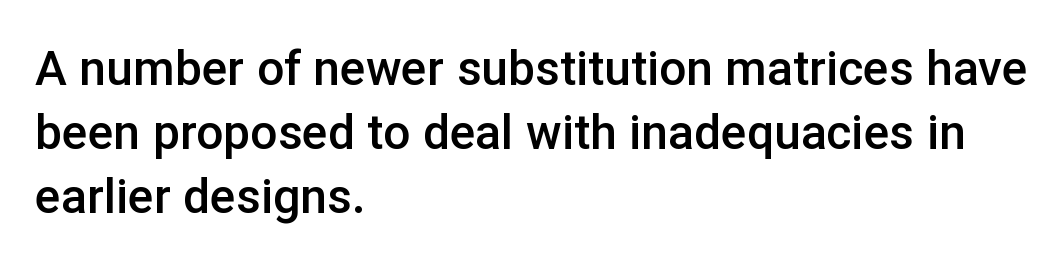
Alignment: flush left. The space beneath each line is pristine and unruled. Note the varied advance widths — an 'i' is clearly narrower than an 'm'. Students, observe: this is what conventionally led text looks like. Students, note that the glyphs here touch the page at normal intervals.
